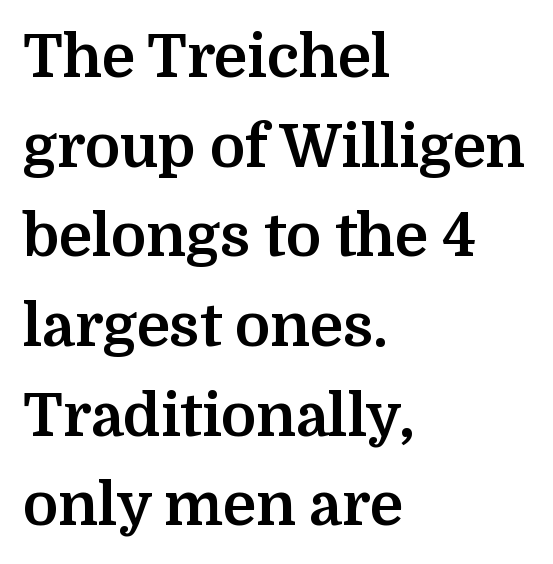
Q: Is the text bold? A: Yes.
Q: Is the text italic (slanted)? A: No, it is upright.
Q: Is the typeface a serif or a sans-serif typeface? A: Serif.
Q: Is the text underlined? A: No.
Q: How is the paragraph aligned? A: Left-aligned.
Q: Is the spacing between letters normal or unusually wide? A: Normal.
Q: Is the spacing between lines tight, normal or loose? A: Normal.
Q: Width (condensed, normal, or wide)? A: Normal.
Q: Stroke contrast? A: Medium.
Q: x-height? A: Medium.
Q: Monospaced? A: No.
